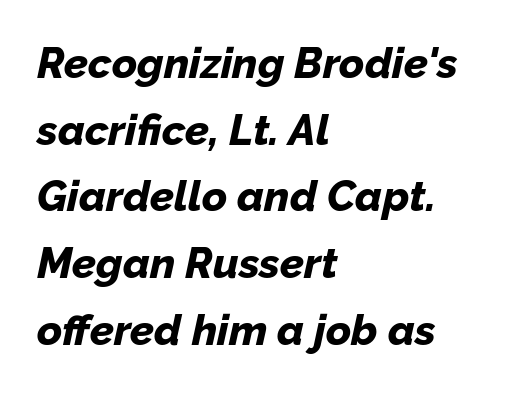
Layout note: lines flush left. The passage shown has conventional tracking throughout. These lines are rendered in a variable-pitch font. Notice how thick the strokes are: this is what a full bold looks like.
